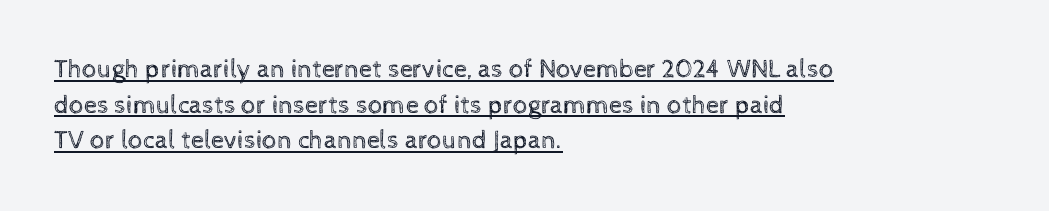
The type is set solid horizontally, with unmodified tracking. The line-height multiplier appears to be the usual default. Stroke thickness stays within the range of a standard reading face or lighter. The paragraph has a hard left edge and a soft right edge.
